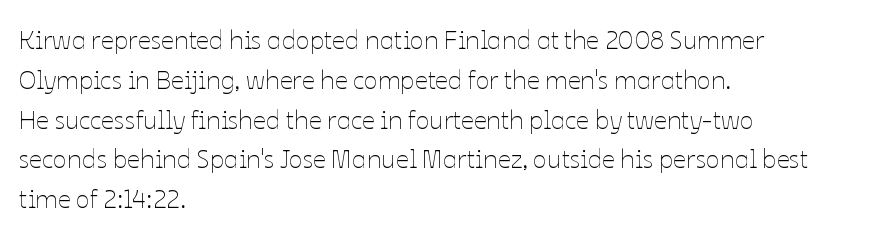
The image shows 26 px text type, upright; set left-aligned, normal line spacing (1.53x), normal letter spacing, not underlined.
